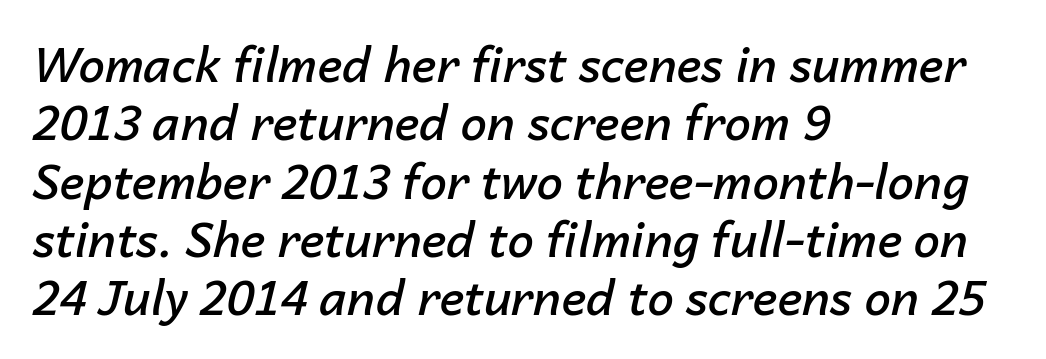
{"italic": "yes", "lean": "right", "slant_degrees": 14, "bold": "semi", "weight": "semibold", "width": "normal", "stroke_contrast": "low", "x_height": "medium", "monospaced": "no", "underline": "no", "align": "left", "line_spacing_ratio": 1.24, "letter_spacing": "normal", "letter_spacing_em": 0.0, "glyph_px": 47}
